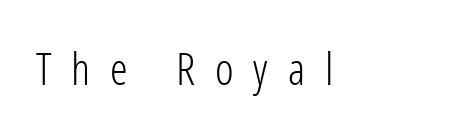
Q: Is the text bold? A: No.
Q: Is the text italic (slanted)? A: No, it is upright.
Q: Is the typeface a serif or a sans-serif typeface? A: Sans-serif.
Q: Is the text underlined? A: No.
Q: Is the spacing between letters normal or unusually wide? A: Unusually wide.
Q: Width (condensed, normal, or wide)? A: Condensed.
Q: Stroke contrast? A: Low.
Q: x-height? A: Medium.
Q: Monospaced? A: No.
